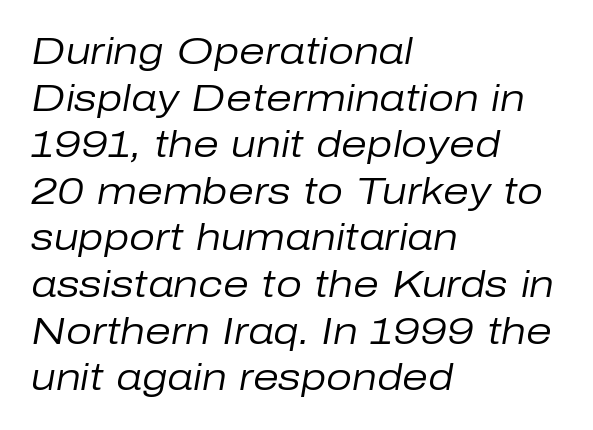
You can tell it's italic because the verticals aren't actually vertical. A quiet, ordinary-to-light weight characterises the typeface. The text block is weighted toward the left margin, trailing off unevenly rightward. Clear beneath every line of the passage.
